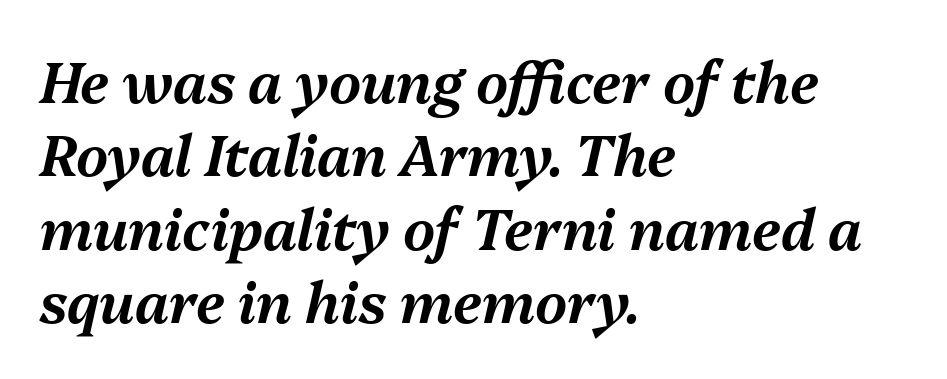
{"italic": "yes", "lean": "right", "slant_degrees": 13, "width": "normal", "stroke_contrast": "medium", "x_height": "medium", "monospaced": "no", "underline": "no", "align": "left", "line_spacing": "normal", "line_spacing_ratio": 1.31, "letter_spacing": "normal", "letter_spacing_em": 0.0, "glyph_px": 56}
